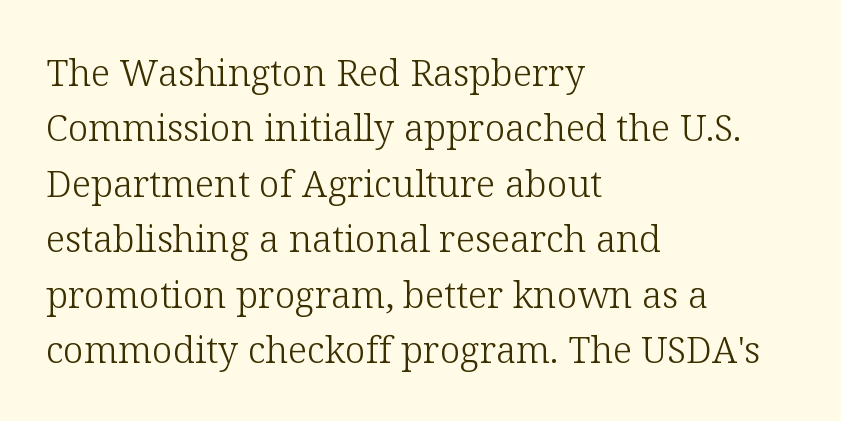
Bare-footed words on every line. Posture: vertical. Look at the tracking — it's just the regular setting, nothing added. The strokes carry an ordinary text weight at most.
